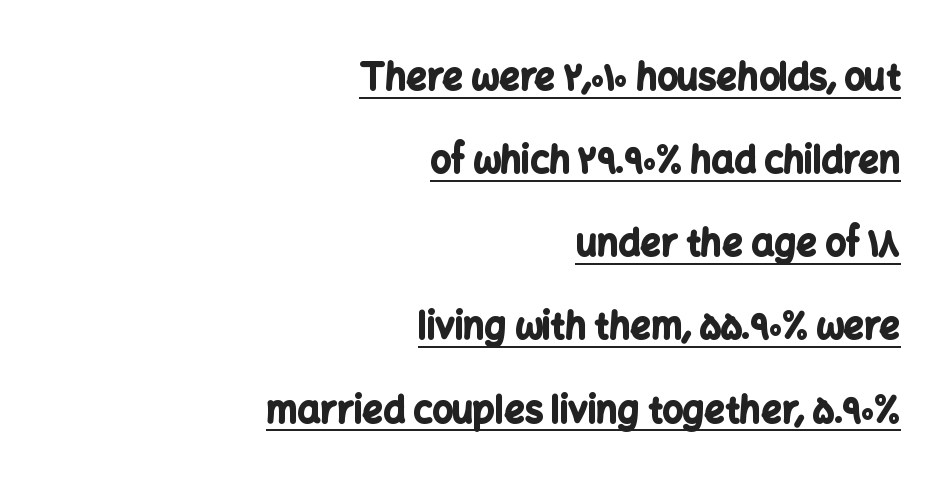
The rendering uses the underline text-decoration. Posture: upright roman. Every row of glyphs terminates at an identical x-position on the right. Vertical spacing — loose. Words appear dense and cohesive because spacing is normal.
